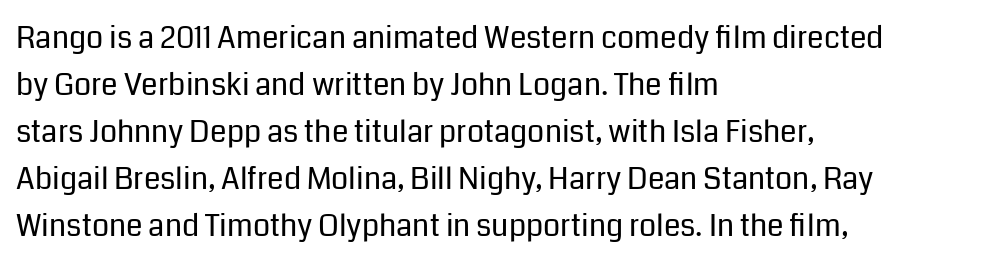
{"serif": "no", "italic": "no", "bold": "no", "weight": "regular", "width": "normal", "stroke_contrast": "low", "x_height": "medium", "monospaced": "no", "underline": "no", "align": "left", "line_spacing": "normal", "line_spacing_ratio": 1.57, "letter_spacing": "normal", "letter_spacing_em": 0.0, "glyph_px": 30}
